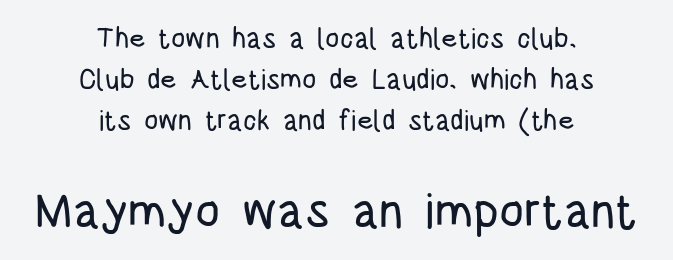
The typesetter chose a symmetrical, centered arrangement here. You can tell it's not italic because the verticals are truly vertical. The letters carry no serifs — their stems end cleanly without finishing strokes. The more generous point size was reserved for the lower chunk. The space directly below the letters is spotless.
